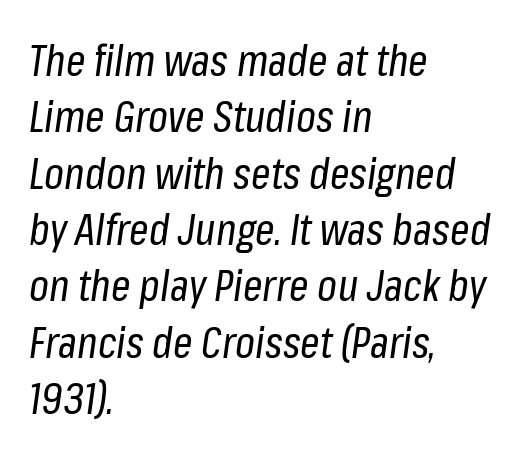
{"italic": "yes", "lean": "right", "slant_degrees": 8, "bold": "no", "weight": "regular", "width": "condensed", "stroke_contrast": "low", "x_height": "medium", "monospaced": "no", "underline": "no", "align": "left", "line_spacing": "normal", "line_spacing_ratio": 1.31, "letter_spacing": "normal", "letter_spacing_em": 0.0, "glyph_px": 43}
